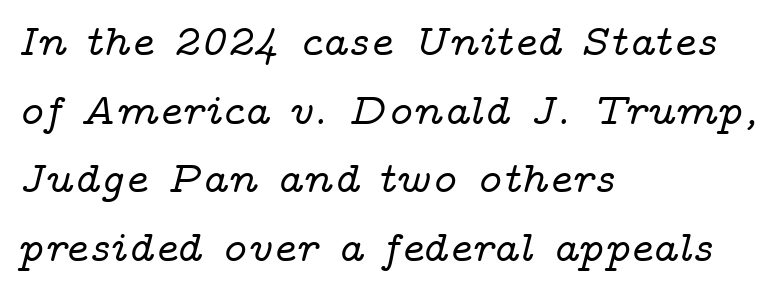
Q: Is the text italic (slanted)? A: Yes, it leans right by about 14 degrees.
Q: Is the typeface a serif or a sans-serif typeface? A: Serif.
Q: Is the text underlined? A: No.
Q: How is the paragraph aligned? A: Left-aligned.
Q: Is the spacing between letters normal or unusually wide? A: Normal.
Q: Is the spacing between lines tight, normal or loose? A: Normal.
Q: Width (condensed, normal, or wide)? A: Wide.
Q: Stroke contrast? A: Low.
Q: x-height? A: Medium.
Q: Monospaced? A: No.
